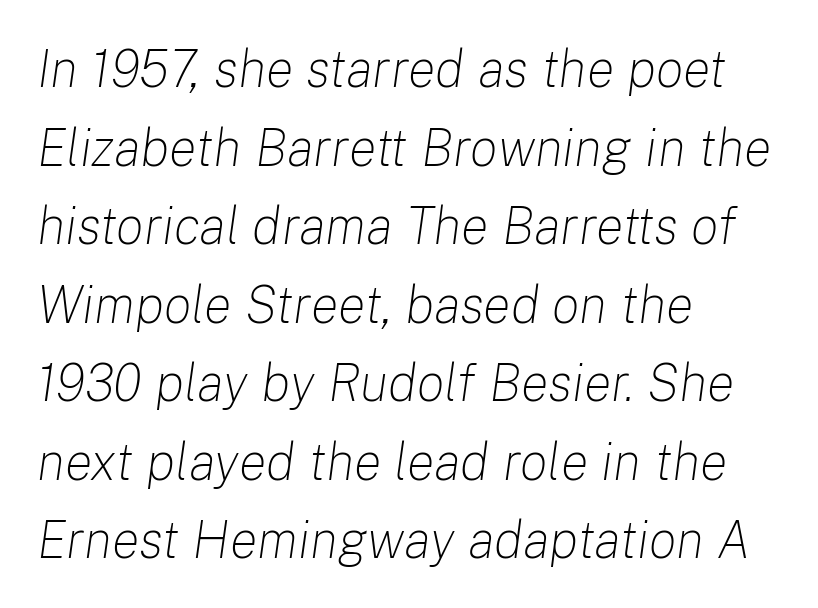
A typesetter would mark this as italic. Note the varied advance widths — an 'i' is clearly narrower than an 'm'. The rendering keeps characters at their native spacing. The lines sit at an ordinary, default distance from one another.
